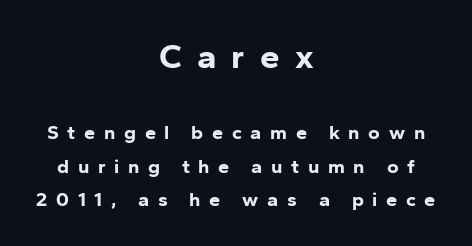
This sample uses a sans-serif face. The rendering uses a moderate line-height, typical for paragraphs. A clean baseline with only descenders dipping below it. Horizontal alignment here is central, giving a formal, balanced look. Varying glyph widths throughout — classic text-font behaviour. You could only call the tracking loose — the letters float apart.
